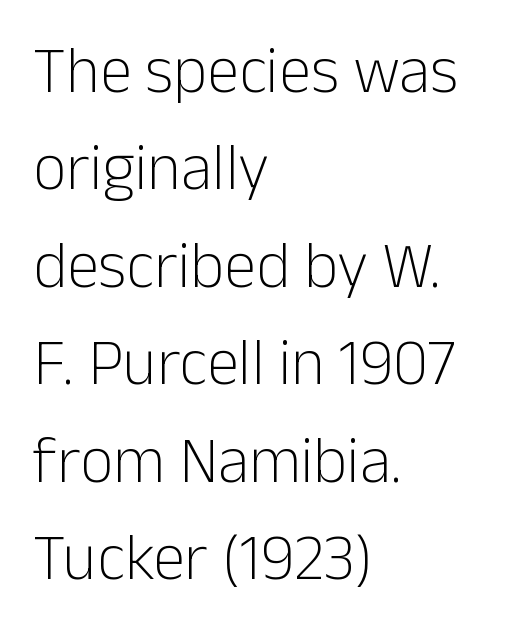
The image shows 65 px light sans-serif type, upright; set left-aligned, normal line spacing (1.5x), normal letter spacing, not underlined; low stroke contrast and a medium x-height.
